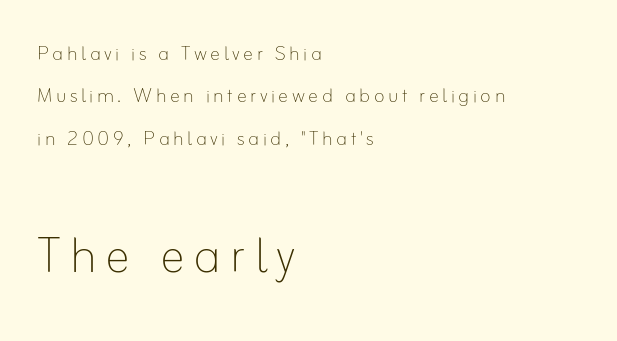
This rendering uses left alignment, leaving the right contour irregular. The letters advance in unequal steps, a hallmark of proportional type. Is this a heavy cut? Hardly; it is regular or lighter. The composition opens small and finishes big.
